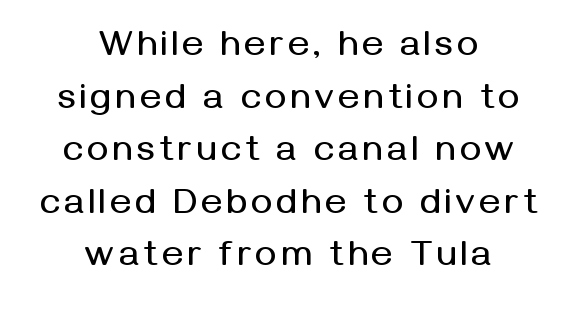
Q: Is the text italic (slanted)? A: No, it is upright.
Q: Is the typeface a serif or a sans-serif typeface? A: Sans-serif.
Q: Is the text underlined? A: No.
Q: How is the paragraph aligned? A: Centered.
Q: Is the spacing between lines tight, normal or loose? A: Normal.
Q: Width (condensed, normal, or wide)? A: Normal.
Q: Stroke contrast? A: Medium.
Q: x-height? A: Medium.
Q: Monospaced? A: No.
